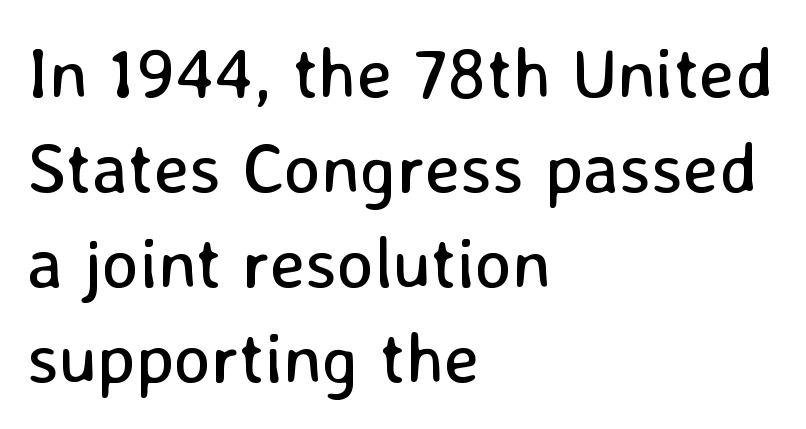
Q: Is the text bold? A: No.
Q: Is the text italic (slanted)? A: No, it is upright.
Q: Is the typeface a serif or a sans-serif typeface? A: Sans-serif.
Q: Is the text underlined? A: No.
Q: How is the paragraph aligned? A: Left-aligned.
Q: Is the spacing between letters normal or unusually wide? A: Normal.
Q: Is the spacing between lines tight, normal or loose? A: Normal.
Q: Width (condensed, normal, or wide)? A: Normal.
Q: Stroke contrast? A: Low.
Q: x-height? A: Medium.
Q: Monospaced? A: No.
